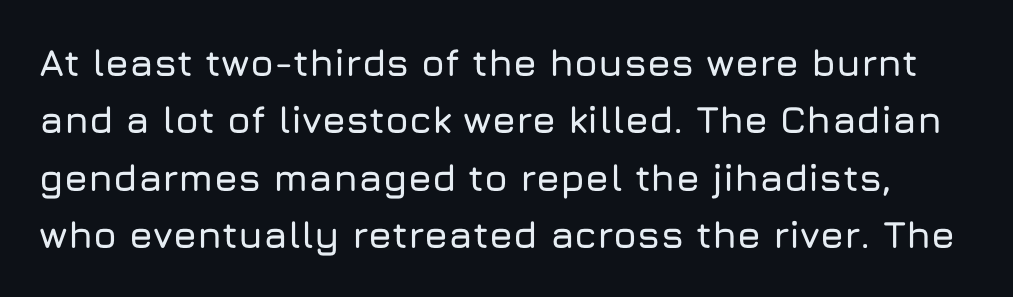
{"serif": "no", "italic": "no", "width": "normal", "stroke_contrast": "low", "x_height": "medium", "monospaced": "no", "underline": "no", "line_spacing": "normal", "line_spacing_ratio": 1.51, "letter_spacing": "normal", "letter_spacing_em": 0.0, "glyph_px": 38}
